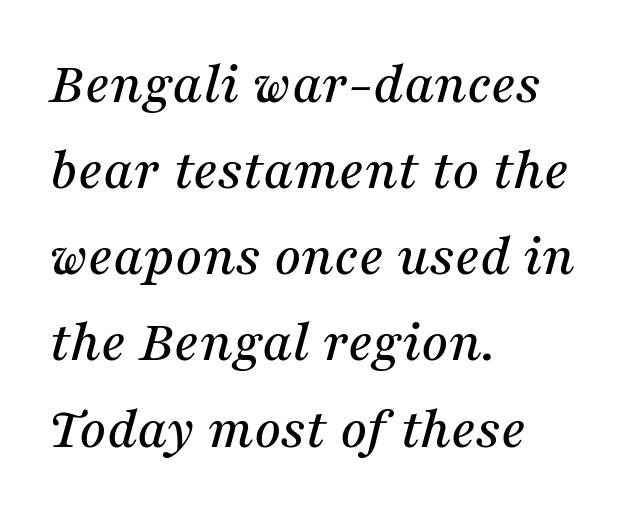
{"serif": "yes", "italic": "yes", "lean": "right", "slant_degrees": 16, "width": "normal", "stroke_contrast": "medium", "x_height": "medium", "monospaced": "no", "underline": "no", "align": "left", "line_spacing": "normal", "line_spacing_ratio": 1.46, "letter_spacing": "normal", "letter_spacing_em": 0.0, "glyph_px": 59}
